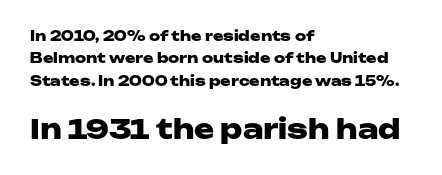
The strokes are fattened all the way to bold. The typography opts for an upright posture over an oblique one. Nothing unusual about the tracking: characters are spaced as the font intends. Beneath every word, the page is bare. Line spacing here is normal.
